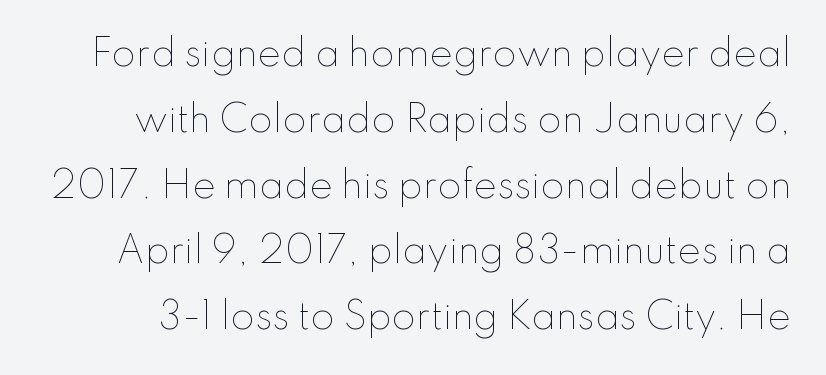
The image shows 35 px thin type, upright; set line spacing 1.88x, normal letter spacing, not underlined; low stroke contrast and a small x-height.
